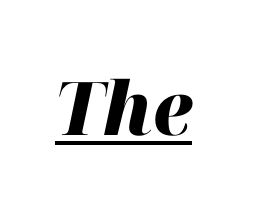
The image shows 74 px heavy type, italic (leaning right); set normal letter spacing, underlined; high stroke contrast and a medium x-height.
